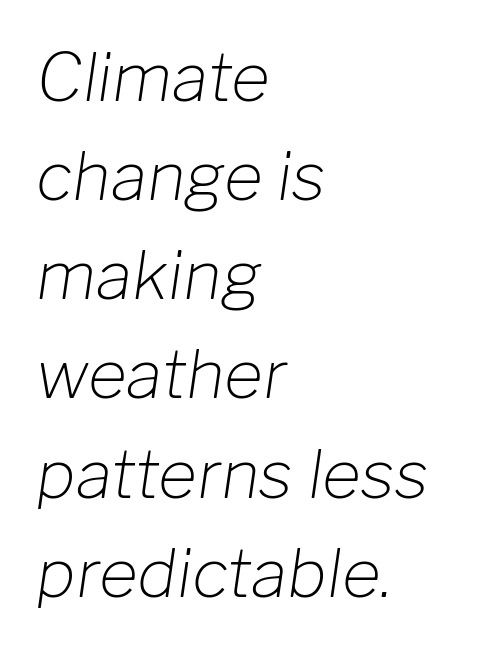
Q: Is the text bold? A: No.
Q: Is the text italic (slanted)? A: Yes, it leans right by about 8 degrees.
Q: Is the text underlined? A: No.
Q: How is the paragraph aligned? A: Left-aligned.
Q: Is the spacing between letters normal or unusually wide? A: Normal.
Q: Is the spacing between lines tight, normal or loose? A: Normal.
Q: Width (condensed, normal, or wide)? A: Normal.
Q: Stroke contrast? A: Low.
Q: x-height? A: Medium.
Q: Monospaced? A: No.
